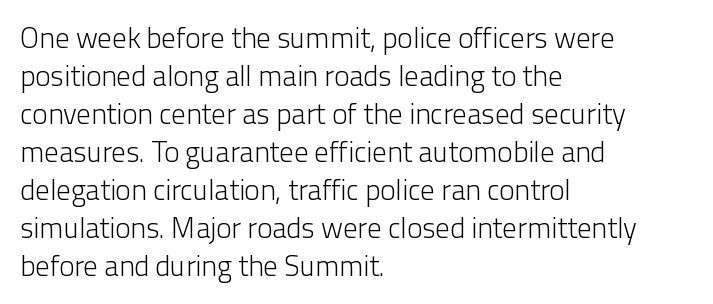
Q: Is the text bold? A: No.
Q: Is the text italic (slanted)? A: No, it is upright.
Q: Is the typeface a serif or a sans-serif typeface? A: Sans-serif.
Q: Is the text underlined? A: No.
Q: How is the paragraph aligned? A: Left-aligned.
Q: Is the spacing between letters normal or unusually wide? A: Normal.
Q: Is the spacing between lines tight, normal or loose? A: Normal.
Q: Width (condensed, normal, or wide)? A: Normal.
Q: Stroke contrast? A: Low.
Q: x-height? A: Medium.
Q: Monospaced? A: No.
